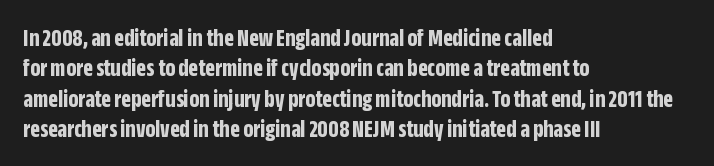
Q: Is the text bold? A: Yes.
Q: Is the text italic (slanted)? A: No, it is upright.
Q: Is the text underlined? A: No.
Q: How is the paragraph aligned? A: Left-aligned.
Q: Is the spacing between letters normal or unusually wide? A: Normal.
